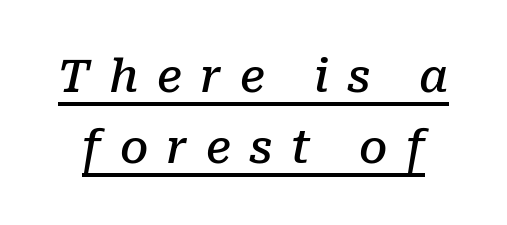
Q: Is the text bold? A: Semi-bold.
Q: Is the text italic (slanted)? A: Yes, it leans right by about 10 degrees.
Q: Is the typeface a serif or a sans-serif typeface? A: Serif.
Q: Is the text underlined? A: Yes.
Q: Is the spacing between letters normal or unusually wide? A: Unusually wide.
Q: Is the spacing between lines tight, normal or loose? A: Normal.
Q: Width (condensed, normal, or wide)? A: Normal.
Q: Stroke contrast? A: Low.
Q: x-height? A: Medium.
Q: Monospaced? A: No.
